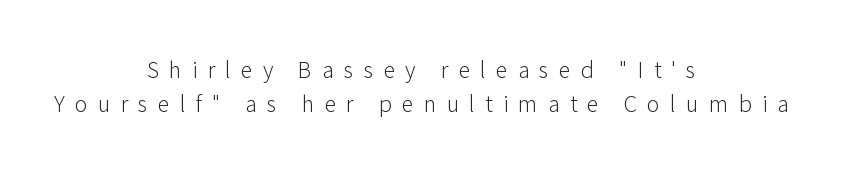
{"italic": "no", "bold": "no", "underline": "no", "align": "center", "line_spacing": "normal", "line_spacing_ratio": 1.41, "letter_spacing": "wide", "letter_spacing_em": 0.42, "glyph_px": 24}
